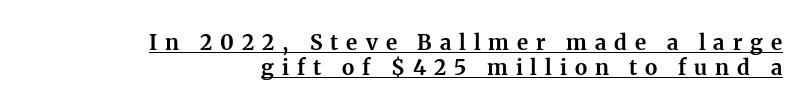
The letters are spread apart with noticeably loose tracking. A roman cut, with each character standing at attention. All the whitespace from short lines collects on the left. In terms of weight, the rendering is a true, heavy bold.
